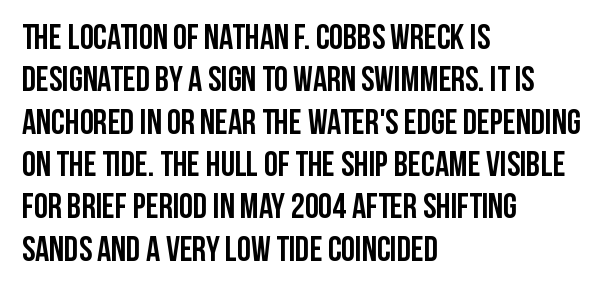
The image shows 35 px semibold, condensed sans-serif type, upright; set left-aligned, line spacing 1.21x, normal letter spacing, not underlined; low stroke contrast and a large x-height.
